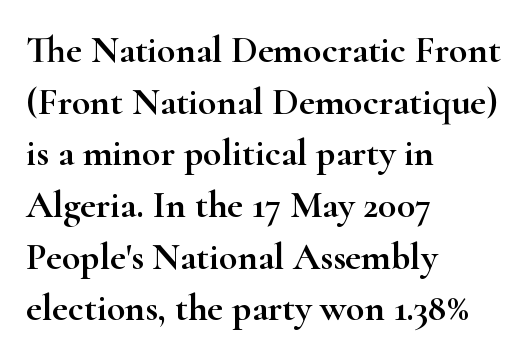
Is there much room between lines? A standard amount, neither cramped nor airy. The horizontal fit of the characters is conventional and even. Reading down the block, your eye returns to a fixed left position each line. The font family rendered here belongs to the serif group.
